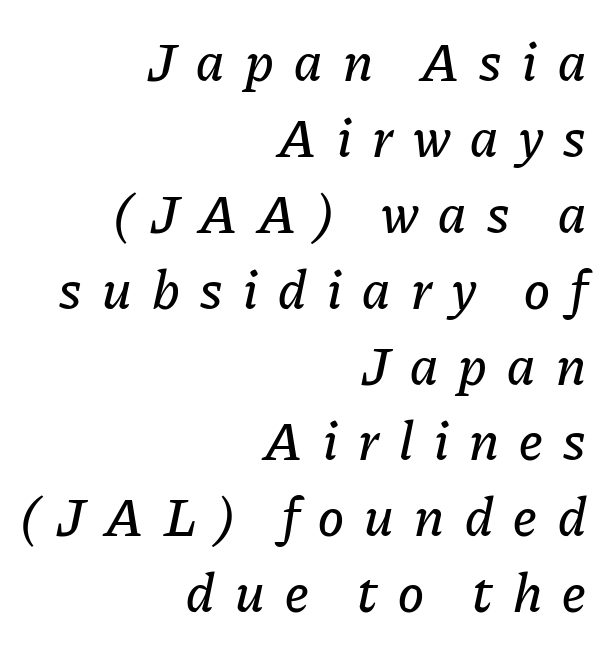
Q: Is the text italic (slanted)? A: Yes, it leans right by about 11 degrees.
Q: Is the text underlined? A: No.
Q: How is the paragraph aligned? A: Right-aligned.
Q: Is the spacing between letters normal or unusually wide? A: Unusually wide.
Q: Is the spacing between lines tight, normal or loose? A: Normal.
Q: Width (condensed, normal, or wide)? A: Normal.
Q: Stroke contrast? A: Low.
Q: x-height? A: Medium.
Q: Monospaced? A: No.
